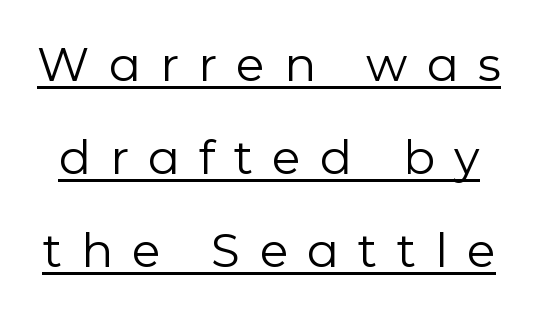
Q: Is the text bold? A: No.
Q: Is the text italic (slanted)? A: No, it is upright.
Q: Is the typeface a serif or a sans-serif typeface? A: Sans-serif.
Q: Is the text underlined? A: Yes.
Q: Is the spacing between letters normal or unusually wide? A: Unusually wide.
Q: Is the spacing between lines tight, normal or loose? A: Loose.
Q: Width (condensed, normal, or wide)? A: Normal.
Q: Stroke contrast? A: Low.
Q: x-height? A: Medium.
Q: Monospaced? A: No.
